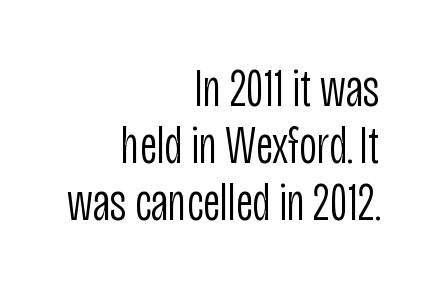
{"serif": "no", "italic": "no", "bold": "no", "weight": "light", "width": "condensed", "stroke_contrast": "low", "x_height": "large", "monospaced": "no", "underline": "no", "align": "right", "line_spacing": "tight", "line_spacing_ratio": 1.06, "letter_spacing": "normal", "letter_spacing_em": 0.0, "glyph_px": 54}
